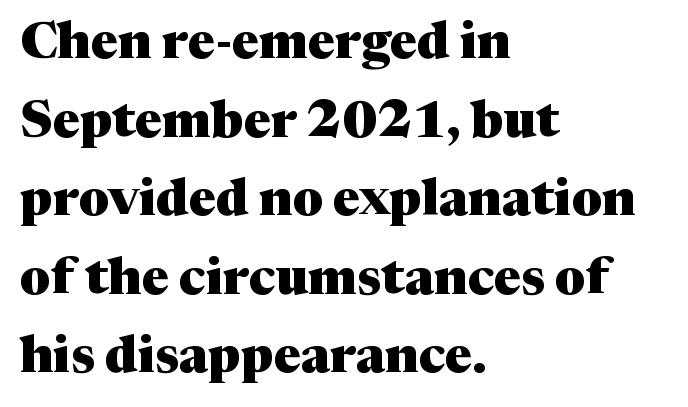
The image shows 51 px heavy serif type, upright; set left-aligned, normal line spacing (1.54x), normal letter spacing, not underlined; medium stroke contrast and a medium x-height.
